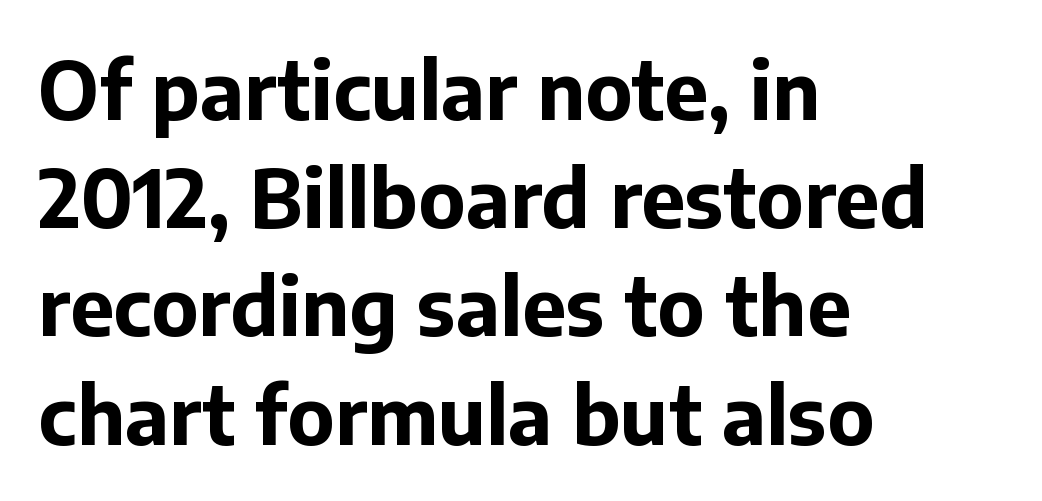
Q: Is the text bold? A: Yes.
Q: Is the text italic (slanted)? A: No, it is upright.
Q: Is the typeface a serif or a sans-serif typeface? A: Sans-serif.
Q: Is the text underlined? A: No.
Q: How is the paragraph aligned? A: Left-aligned.
Q: Is the spacing between letters normal or unusually wide? A: Normal.
Q: Is the spacing between lines tight, normal or loose? A: Normal.
Q: Width (condensed, normal, or wide)? A: Normal.
Q: Stroke contrast? A: Low.
Q: x-height? A: Medium.
Q: Monospaced? A: No.
